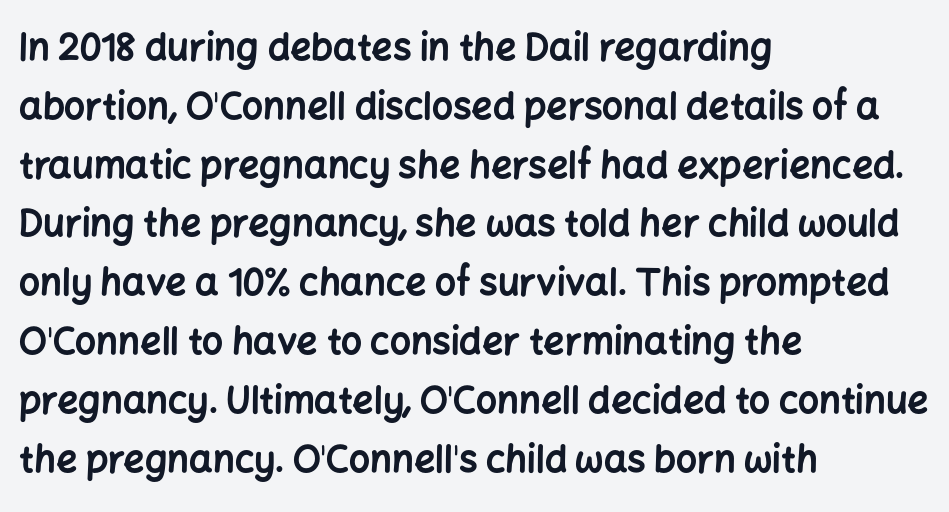
The image shows 37 px bold sans-serif type, upright; set left-aligned, normal line spacing (1.59x), normal letter spacing, not underlined; low stroke contrast and a medium x-height.
